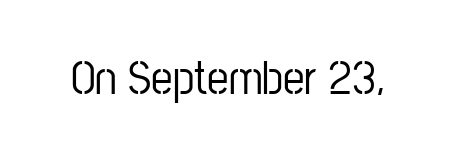
{"serif": "no", "italic": "no", "width": "condensed", "stroke_contrast": "low", "x_height": "medium", "monospaced": "no", "underline": "no", "letter_spacing": "normal", "letter_spacing_em": 0.0, "glyph_px": 48}
